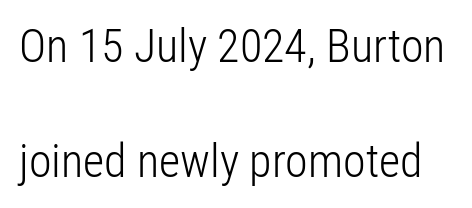
{"serif": "no", "italic": "no", "bold": "no", "weight": "light", "width": "condensed", "stroke_contrast": "low", "x_height": "medium", "monospaced": "no", "underline": "no", "line_spacing": "loose", "line_spacing_ratio": 2.5, "letter_spacing": "normal", "letter_spacing_em": 0.0, "glyph_px": 46}
